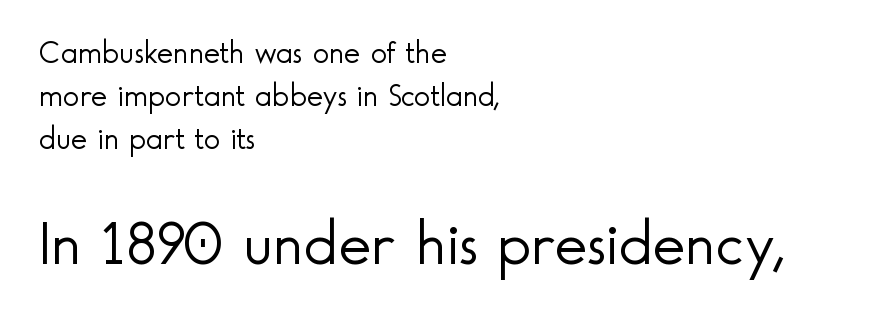
Q: Is the text bold? A: No.
Q: Is the text italic (slanted)? A: No, it is upright.
Q: Is the typeface a serif or a sans-serif typeface? A: Sans-serif.
Q: Is the text underlined? A: No.
Q: How is the paragraph aligned? A: Left-aligned.
Q: Is the spacing between letters normal or unusually wide? A: Normal.
Q: Is the spacing between lines tight, normal or loose? A: Normal.
Q: Which block of text is set in a larger size, the first (top) or the second (bottom)? A: The second (bottom) one.
Q: Width (condensed, normal, or wide)? A: Normal.
Q: x-height? A: Small.
Q: Monospaced? A: No.
